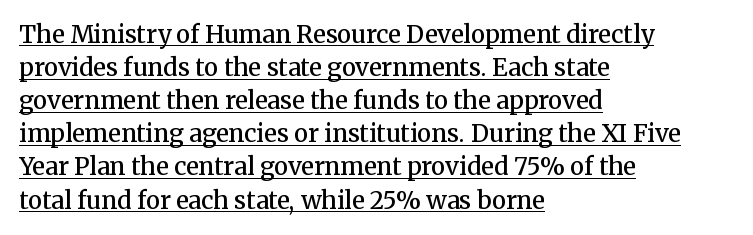
The image shows 24 px text type, upright; set left-aligned, normal line spacing (1.38x), normal letter spacing, underlined.
